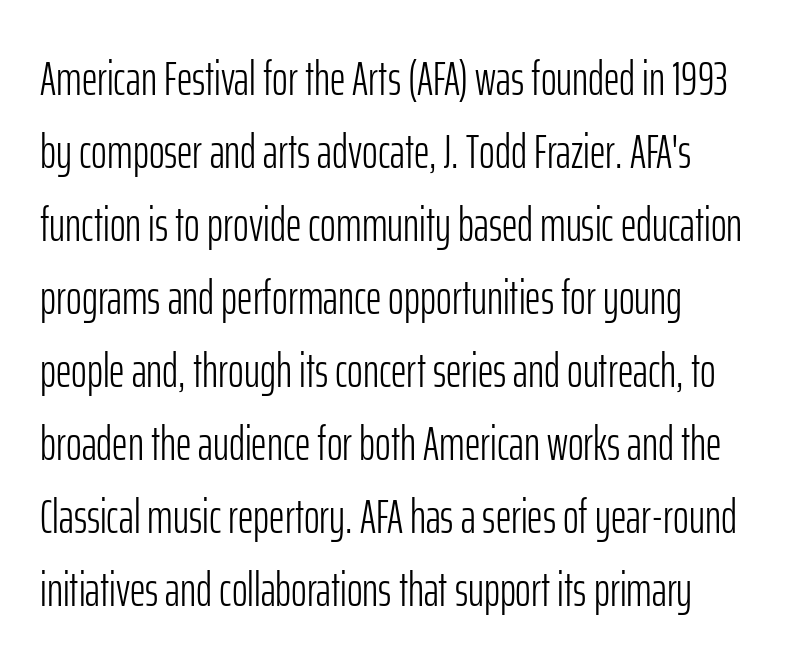
The image shows 48 px light, condensed sans-serif type, upright; set normal line spacing (1.52x), normal letter spacing, not underlined; low stroke contrast and a medium x-height.
